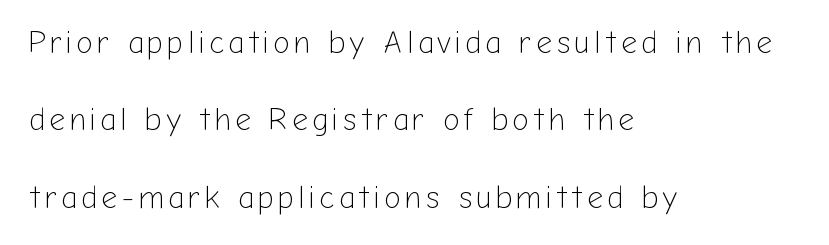
Q: Is the text bold? A: No.
Q: Is the text italic (slanted)? A: No, it is upright.
Q: Is the typeface a serif or a sans-serif typeface? A: Sans-serif.
Q: Is the text underlined? A: No.
Q: How is the paragraph aligned? A: Left-aligned.
Q: Is the spacing between lines tight, normal or loose? A: Loose.
Q: Width (condensed, normal, or wide)? A: Normal.
Q: Stroke contrast? A: Low.
Q: x-height? A: Medium.
Q: Monospaced? A: No.
